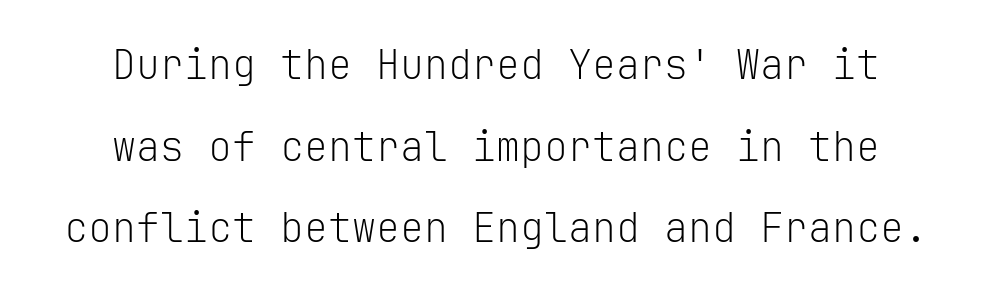
The image shows 40 px light sans-serif type, upright, monospaced; set centered, loose line spacing (2.04x), normal letter spacing, not underlined; low stroke contrast and a medium x-height.
